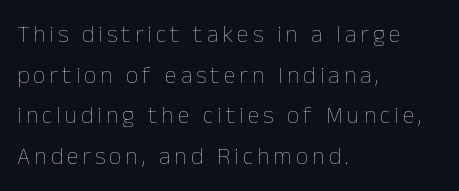
{"italic": "no", "bold": "no", "underline": "no", "align": "left", "line_spacing": "normal", "line_spacing_ratio": 1.69, "glyph_px": 24}
